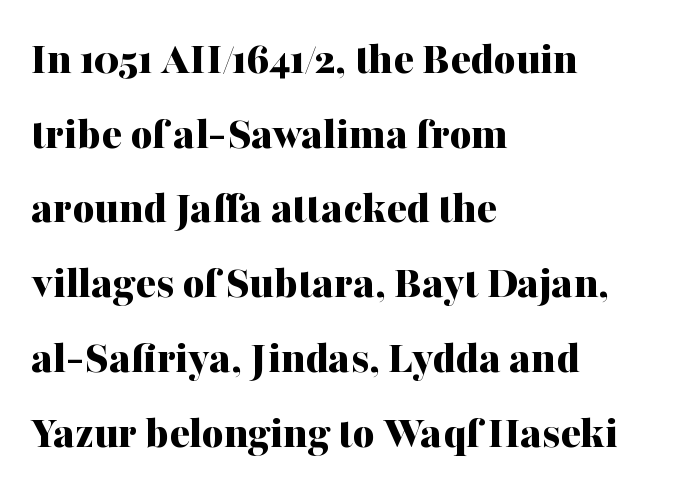
The space between consecutive lines is moderate. Nobody drew a line under any word here. Horizontally, the lines are justified to the leading edge only. Does extra space separate the letters? No, they use regular spacing.
